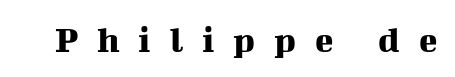
The image shows 38 px serif type, upright; set unusually wide letter spacing (+0.5 em), not underlined; medium stroke contrast and a medium x-height.
